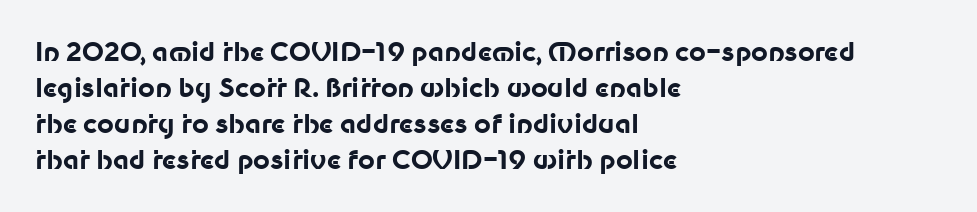
Weight: bold. Inter-character spacing is left at the font's built-in metrics. Check the space under the baseline: it is left empty. These lines sit exactly where default settings would place them. Compared with a centered layout, this one pins lines to the left instead.
